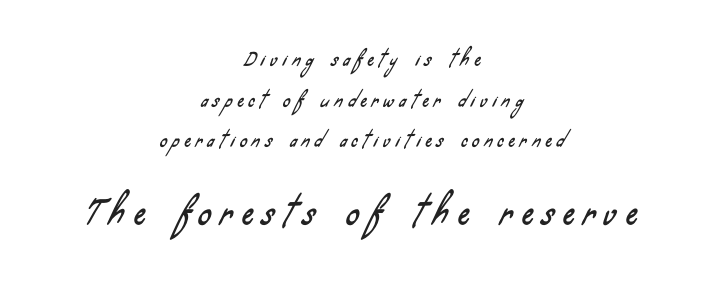
The image shows 32 px condensed sans-serif type; set centered, loose line spacing (2.26x), unusually wide letter spacing (+0.29 em), not underlined; the second (bottom) block is 1.78x larger; low stroke contrast and a small x-height.
